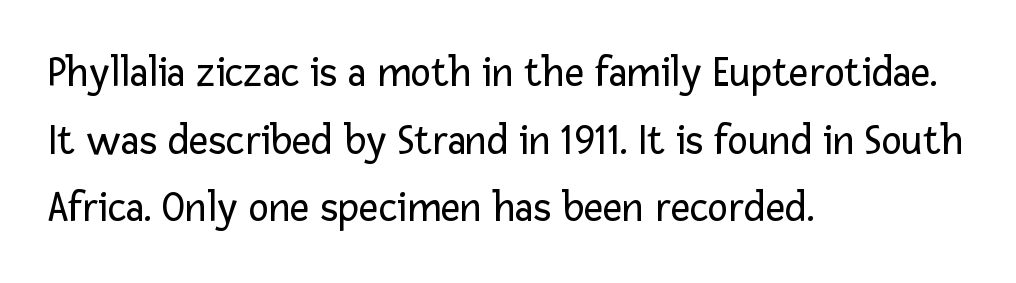
The image shows 43 px regular-weight sans-serif type, upright; set left-aligned, normal line spacing (1.57x), normal letter spacing, not underlined; low stroke contrast and a medium x-height.
